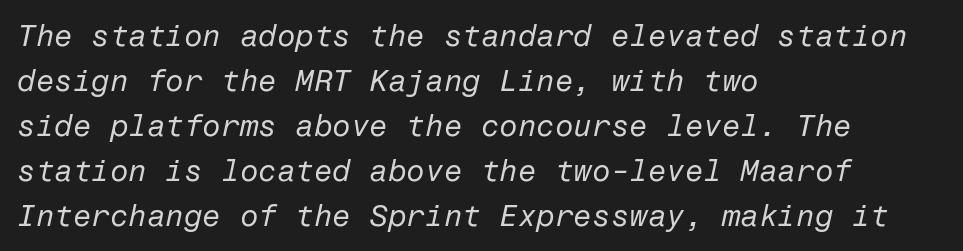
This sample uses an oblique cut, with every glyph tilted off the vertical. The specimen omits any rule beneath the text block's lines. Alignment: flush left. The letters look calm and open, with moderate or lighter stems. What's the leading like? Ordinary, nothing unusual. Students, note that the glyphs here touch the page at normal intervals.
